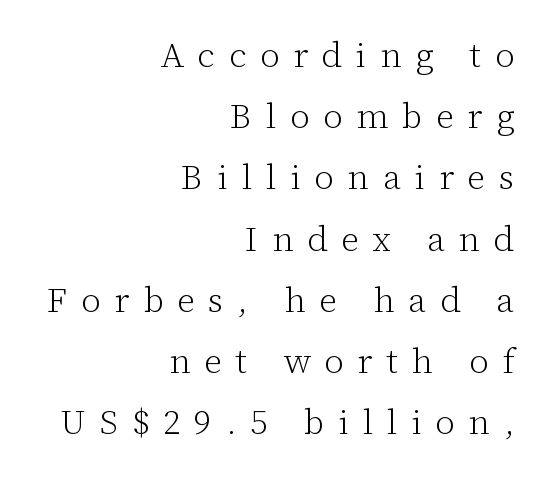
Q: Is the text bold? A: No.
Q: Is the text italic (slanted)? A: No, it is upright.
Q: Is the typeface a serif or a sans-serif typeface? A: Serif.
Q: Is the text underlined? A: No.
Q: How is the paragraph aligned? A: Right-aligned.
Q: Is the spacing between letters normal or unusually wide? A: Unusually wide.
Q: Width (condensed, normal, or wide)? A: Normal.
Q: Stroke contrast? A: Low.
Q: x-height? A: Medium.
Q: Monospaced? A: No.
